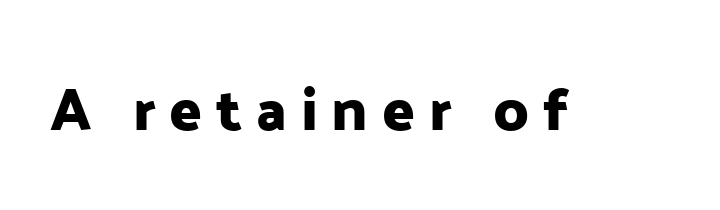
The type is letterspaced generously, with wide tracking. The passage shown is typed in a proportional face where columns would drift. The space beneath each line is pristine and unruled. Notice how the stems are strictly vertical — no italics here.
